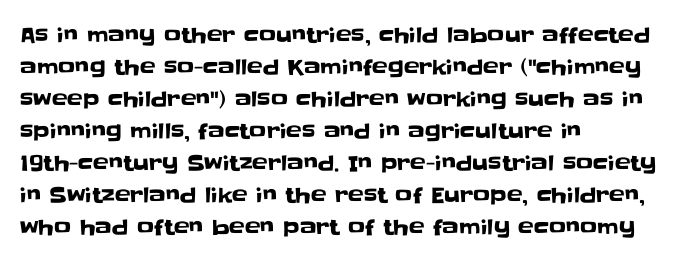
Spacing between characters is what you'd get straight out of the box. This sample is left-justified, so line endings fall wherever the words run out. Has an underline been added? It has not. Evenly set lines give the paragraph a standard silhouette. You can tell it's not italic because the verticals are truly vertical.
